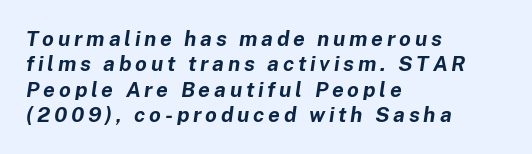
The image shows 21 px bold type, italic (leaning right); set left-aligned, line spacing 1.21x, not underlined.
